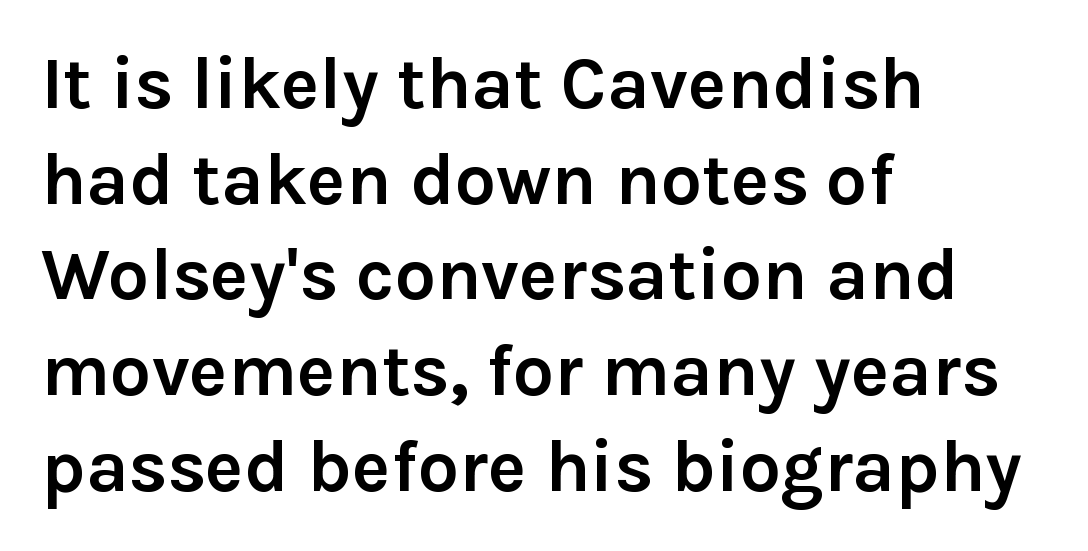
Posture: vertical. This sample keeps an unexceptional amount of space between lines. Unmarked baselines from the first word to the last. Where is the straight margin? On the left. As a designer I'd log this as weight 700, bold.
